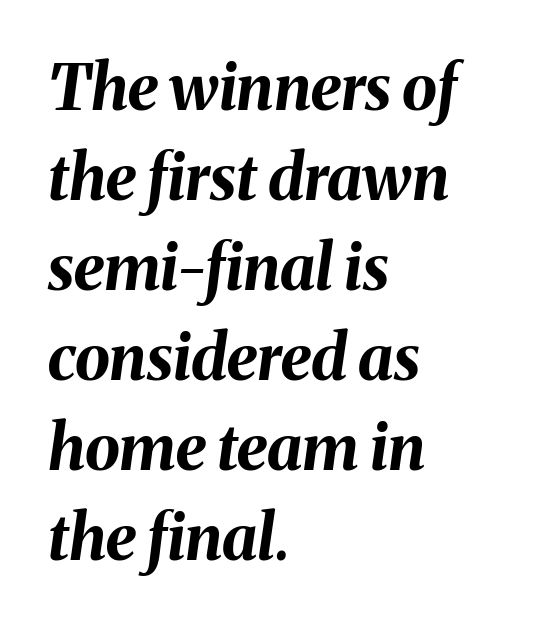
{"italic": "yes", "lean": "right", "slant_degrees": 8, "bold": "yes", "weight": "bold", "width": "normal", "stroke_contrast": "medium", "x_height": "medium", "monospaced": "no", "underline": "no", "align": "left", "line_spacing": "normal", "line_spacing_ratio": 1.43, "letter_spacing": "normal", "letter_spacing_em": 0.0, "glyph_px": 63}
